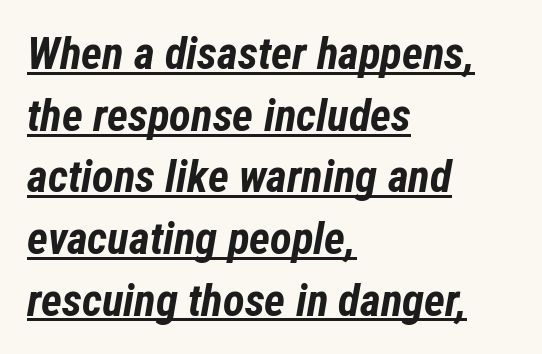
Q: Is the text bold? A: Yes.
Q: Is the text italic (slanted)? A: Yes, it leans right by about 12 degrees.
Q: Is the text underlined? A: Yes.
Q: How is the paragraph aligned? A: Left-aligned.
Q: Is the spacing between letters normal or unusually wide? A: Normal.
Q: Is the spacing between lines tight, normal or loose? A: Normal.
Q: Width (condensed, normal, or wide)? A: Condensed.
Q: Stroke contrast? A: Low.
Q: x-height? A: Medium.
Q: Monospaced? A: No.
